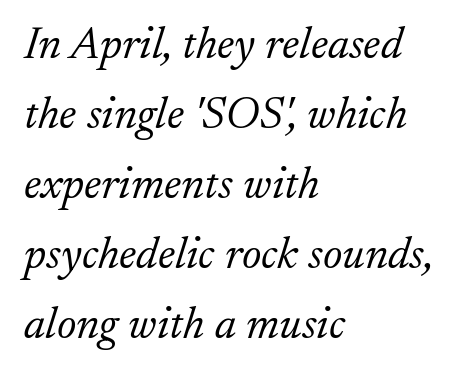
Q: Is the text bold? A: No.
Q: Is the text italic (slanted)? A: Yes, it leans right by about 17 degrees.
Q: Is the typeface a serif or a sans-serif typeface? A: Serif.
Q: Is the text underlined? A: No.
Q: How is the paragraph aligned? A: Left-aligned.
Q: Is the spacing between letters normal or unusually wide? A: Normal.
Q: Is the spacing between lines tight, normal or loose? A: Normal.
Q: Width (condensed, normal, or wide)? A: Normal.
Q: Stroke contrast? A: Low.
Q: x-height? A: Small.
Q: Monospaced? A: No.
